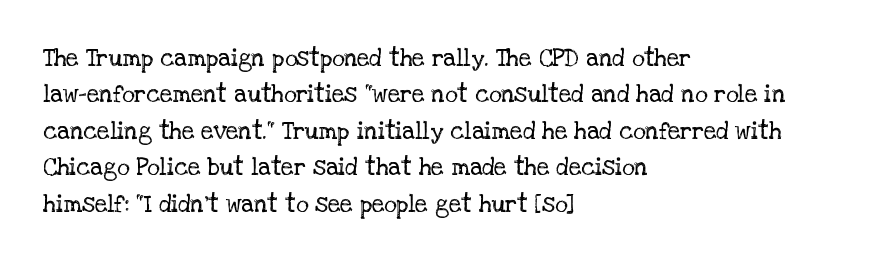
The foot of each line stays bare and open. These lines stack with their left ends in a neat column. Italic: no, the glyphs are upright roman. These lines sit exactly where default settings would place them.
